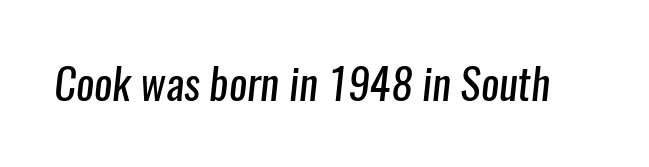
Q: Is the text bold? A: No.
Q: Is the typeface a serif or a sans-serif typeface? A: Sans-serif.
Q: Is the text underlined? A: No.
Q: Is the spacing between letters normal or unusually wide? A: Normal.
Q: Width (condensed, normal, or wide)? A: Condensed.
Q: Stroke contrast? A: Low.
Q: x-height? A: Medium.
Q: Monospaced? A: No.
